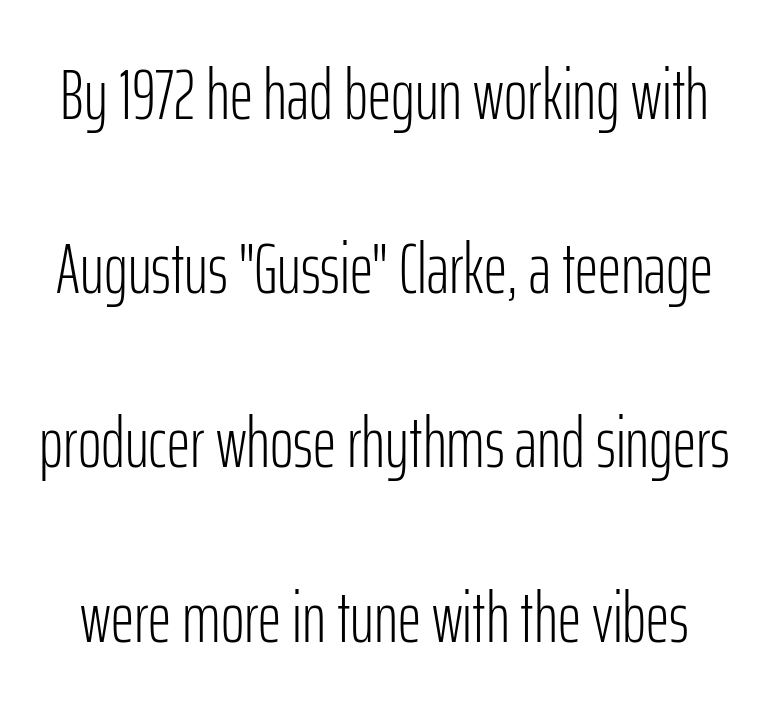
The image shows 72 px light, condensed sans-serif type, upright; set loose line spacing (2.42x), normal letter spacing, not underlined; low stroke contrast and a medium x-height.
